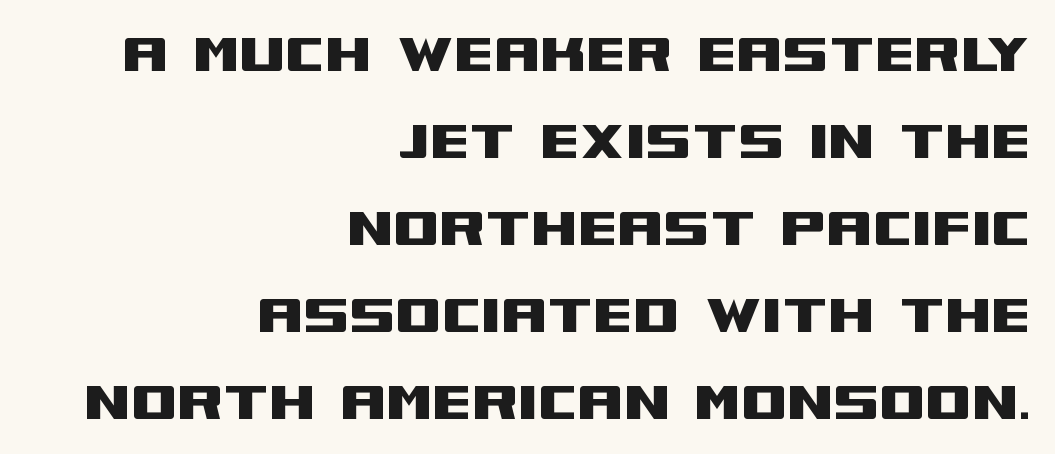
Ascenders rise straight up at ninety degrees. A typesetter would label this face a sans. The rows are spaced the way most documents space them. Rule under the text: the space is simply empty.
